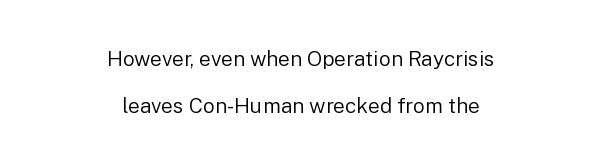
{"italic": "no", "bold": "no", "underline": "no", "align": "center", "line_spacing": "loose", "line_spacing_ratio": 2.25, "letter_spacing": "normal", "letter_spacing_em": 0.0, "glyph_px": 21}
